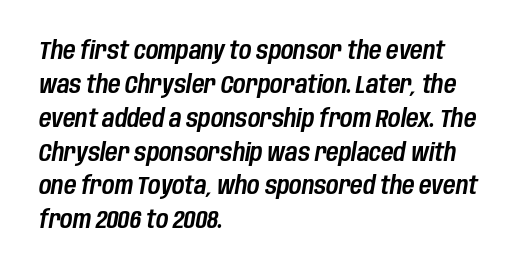
Q: Is the text italic (slanted)? A: Yes, it leans right by about 10 degrees.
Q: Is the text underlined? A: No.
Q: How is the paragraph aligned? A: Left-aligned.
Q: Is the spacing between letters normal or unusually wide? A: Normal.
Q: Is the spacing between lines tight, normal or loose? A: Normal.
